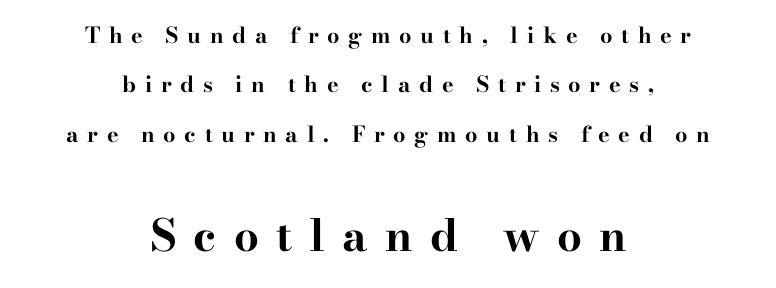
Q: Is the text bold? A: Yes.
Q: Is the text italic (slanted)? A: No, it is upright.
Q: Is the typeface a serif or a sans-serif typeface? A: Serif.
Q: Is the text underlined? A: No.
Q: How is the paragraph aligned? A: Centered.
Q: Is the spacing between letters normal or unusually wide? A: Unusually wide.
Q: Is the spacing between lines tight, normal or loose? A: Loose.
Q: Which block of text is set in a larger size, the first (top) or the second (bottom)? A: The second (bottom) one.
Q: Width (condensed, normal, or wide)? A: Wide.
Q: Stroke contrast? A: High.
Q: x-height? A: Small.
Q: Monospaced? A: No.
